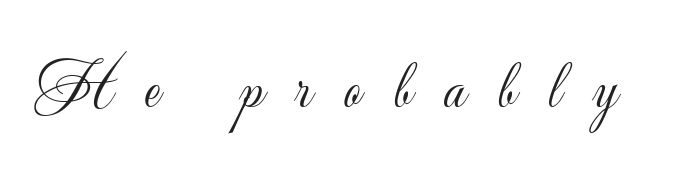
{"serif": "no", "bold": "no", "weight": "light", "width": "normal", "stroke_contrast": "low", "x_height": "small", "monospaced": "no", "underline": "no", "letter_spacing": "wide", "letter_spacing_em": 0.47, "glyph_px": 68}
